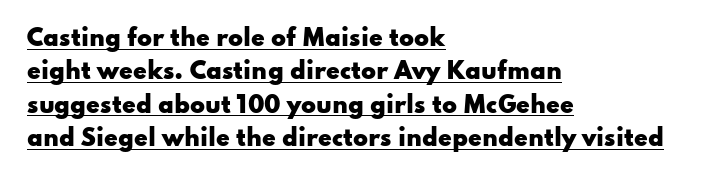
Rows of type keep a routine distance in the vertical direction. One-word summary of the alignment: left. Strokes here are thick enough to call this a true bold. A typesetter would call this zero additional tracking.
